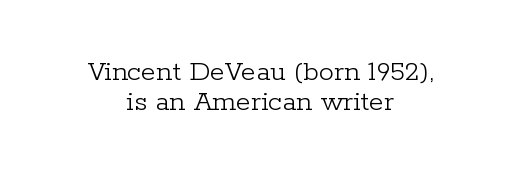
The image shows 30 px light serif type, upright; set centered, tight line spacing (1.01x), normal letter spacing, not underlined; low stroke contrast and a medium x-height.
